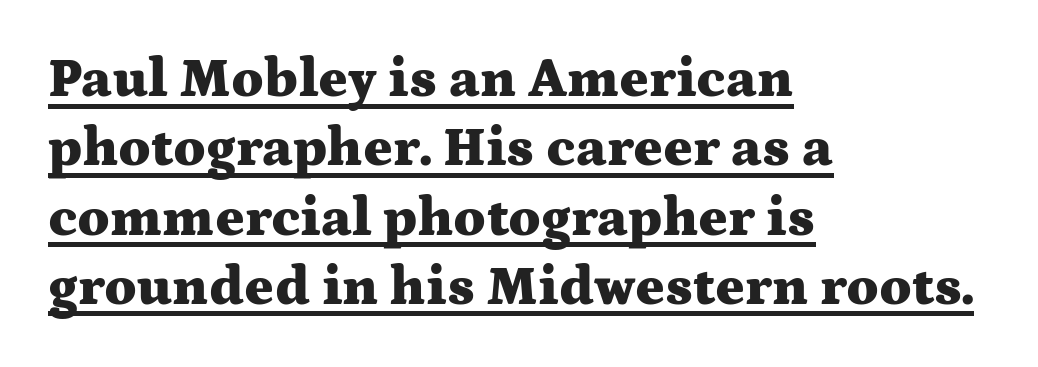
The image shows 55 px heavy, wide serif type, upright; set left-aligned, normal line spacing (1.26x), normal letter spacing, underlined; medium stroke contrast and a medium x-height.
